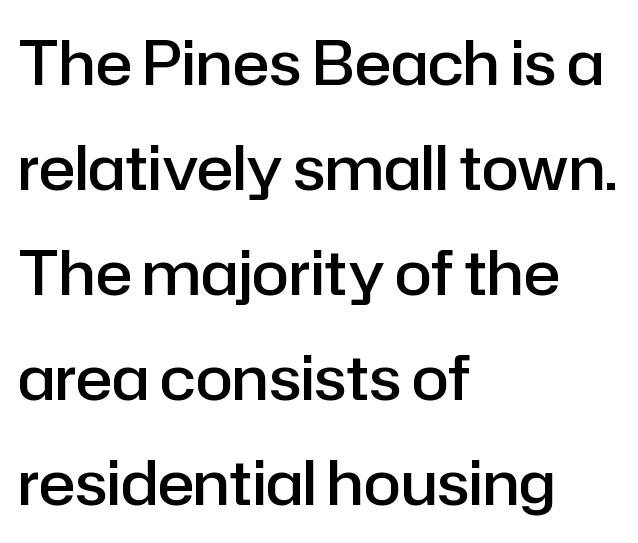
A bare baseline throughout the passage. Observe the absence of serifs on each vertical stroke in this sample. These lines were composed using upright roman letters. Set as a demibold, roughly 600 on the weight scale.
